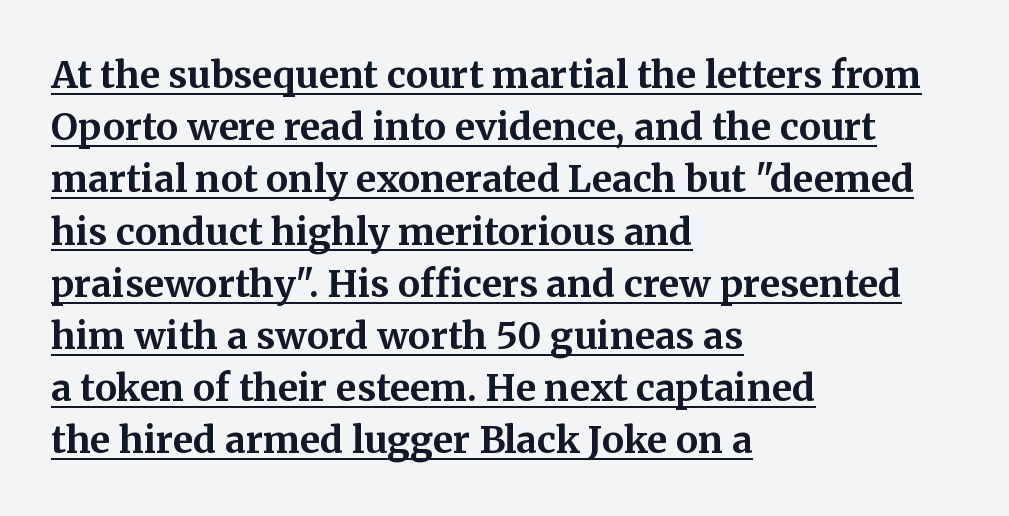
The image shows 37 px bold serif type, upright; set left-aligned, normal line spacing (1.41x), normal letter spacing, underlined; medium stroke contrast and a medium x-height.
